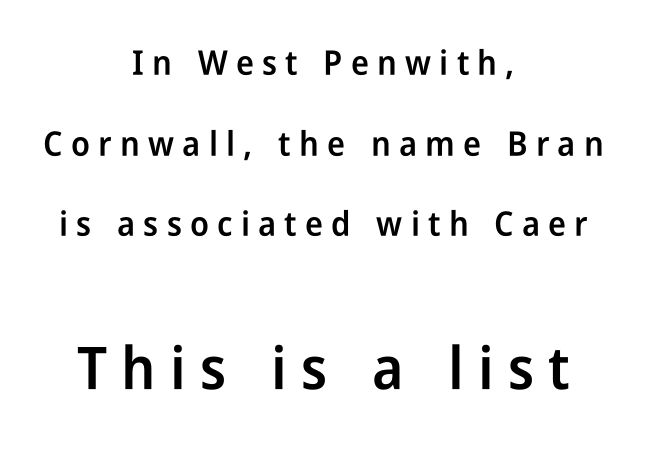
The image shows 59 px semibold, condensed sans-serif type, upright; set centered, loose line spacing (2.37x), unusually wide letter spacing (+0.24 em), not underlined; the second (bottom) block is 1.74x larger; low stroke contrast and a medium x-height.
